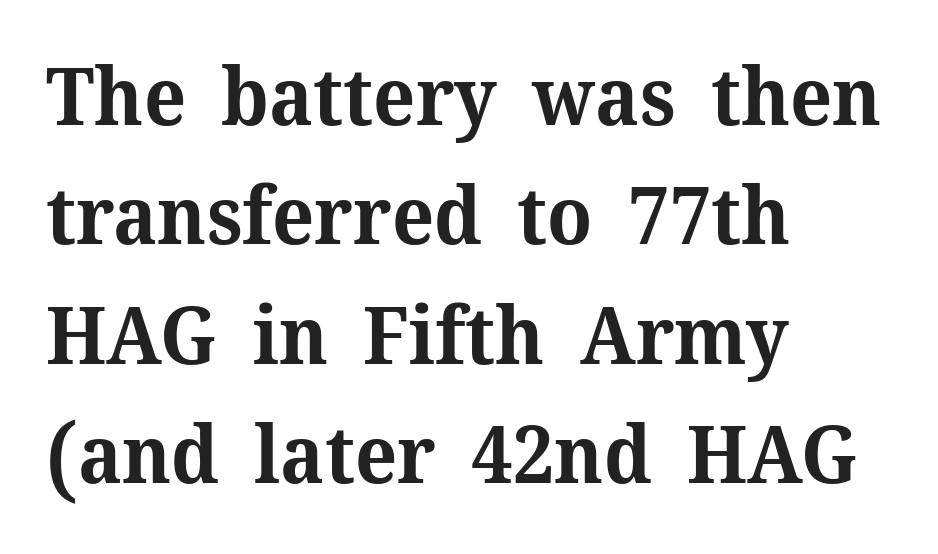
{"serif": "yes", "italic": "no", "bold": "yes", "weight": "bold", "width": "normal", "stroke_contrast": "medium", "x_height": "medium", "monospaced": "no", "underline": "no", "align": "left", "line_spacing": "normal", "line_spacing_ratio": 1.51, "letter_spacing": "normal", "letter_spacing_em": 0.0, "glyph_px": 79}
